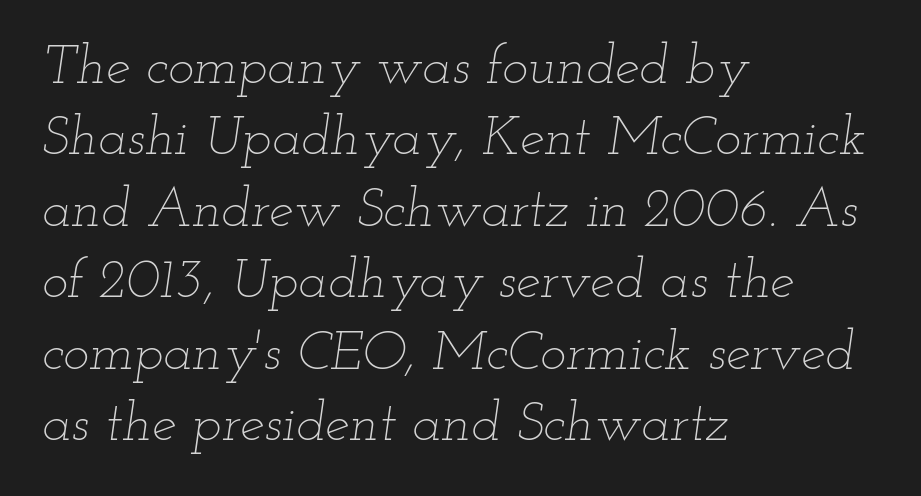
Q: Is the text bold? A: No.
Q: Is the text italic (slanted)? A: Yes, it leans right by about 12 degrees.
Q: Is the text underlined? A: No.
Q: How is the paragraph aligned? A: Left-aligned.
Q: Is the spacing between letters normal or unusually wide? A: Normal.
Q: Is the spacing between lines tight, normal or loose? A: Normal.
Q: Width (condensed, normal, or wide)? A: Wide.
Q: Stroke contrast? A: Low.
Q: x-height? A: Small.
Q: Monospaced? A: No.
